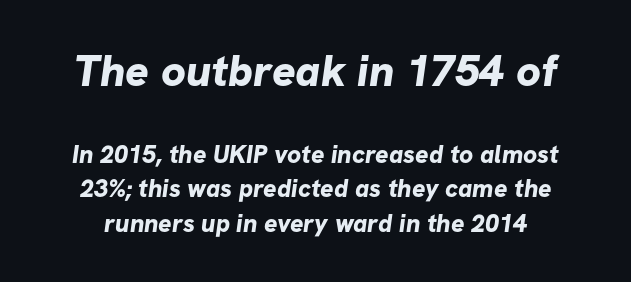
{"serif": "no", "bold": "yes", "weight": "bold", "width": "normal", "stroke_contrast": "low", "x_height": "medium", "monospaced": "no", "underline": "no", "line_spacing": "normal", "line_spacing_ratio": 1.38, "letter_spacing": "normal", "letter_spacing_em": 0.0, "larger_block": "first", "size_ratio": 1.76, "glyph_px": 44}
